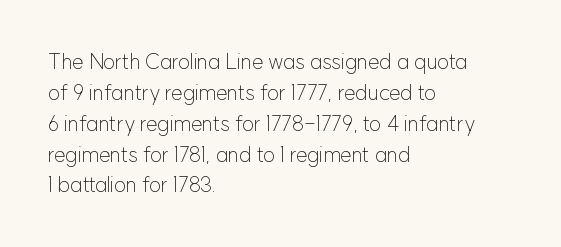
If you drew a line through each stem, it would be perfectly vertical. Leftover space on each line is placed entirely after the last word. The vertical gap from one line to the next is medium. The specimen omits any rule beneath the text block's lines.
